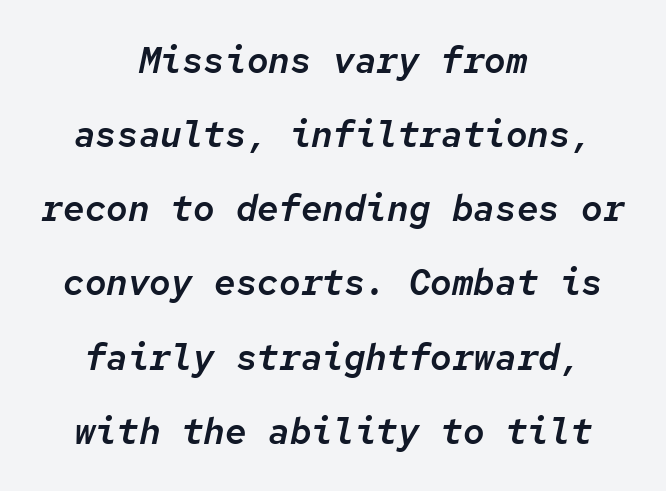
Q: Is the text italic (slanted)? A: Yes, it leans right by about 12 degrees.
Q: Is the text underlined? A: No.
Q: How is the paragraph aligned? A: Centered.
Q: Is the spacing between letters normal or unusually wide? A: Normal.
Q: Is the spacing between lines tight, normal or loose? A: Loose.
Q: Width (condensed, normal, or wide)? A: Normal.
Q: Stroke contrast? A: Low.
Q: x-height? A: Medium.
Q: Monospaced? A: Yes.
